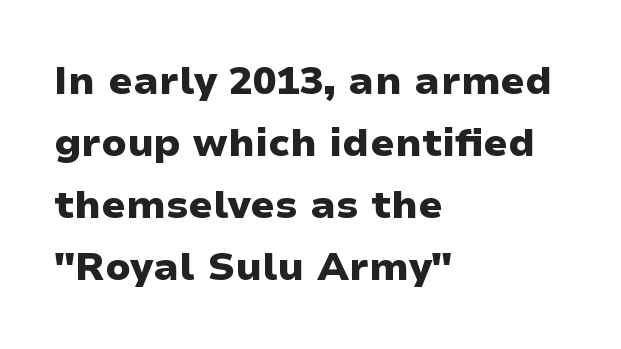
{"serif": "no", "italic": "no", "bold": "yes", "weight": "heavy", "width": "wide", "stroke_contrast": "low", "x_height": "medium", "monospaced": "no", "underline": "no", "align": "left", "line_spacing": "normal", "line_spacing_ratio": 1.59, "letter_spacing": "normal", "letter_spacing_em": 0.0, "glyph_px": 39}
